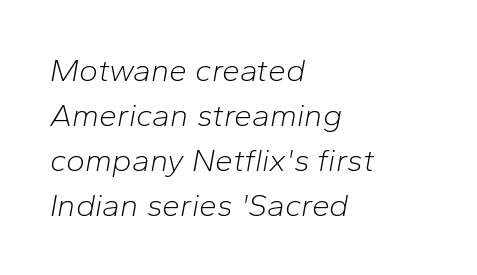
Q: Is the text bold? A: No.
Q: Is the text italic (slanted)? A: Yes, it leans right by about 10 degrees.
Q: Is the text underlined? A: No.
Q: How is the paragraph aligned? A: Left-aligned.
Q: Is the spacing between letters normal or unusually wide? A: Normal.
Q: Is the spacing between lines tight, normal or loose? A: Normal.
Q: Width (condensed, normal, or wide)? A: Normal.
Q: Stroke contrast? A: Low.
Q: x-height? A: Medium.
Q: Monospaced? A: No.
